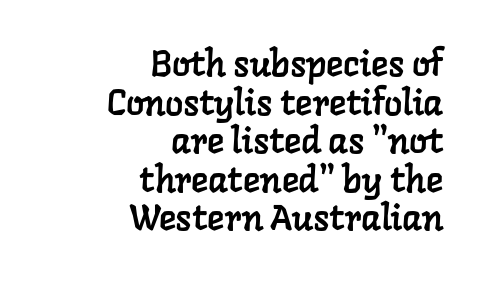
The image shows 36 px serif type; set right-aligned, tight line spacing (1.07x), normal letter spacing, not underlined; low stroke contrast and a medium x-height.
